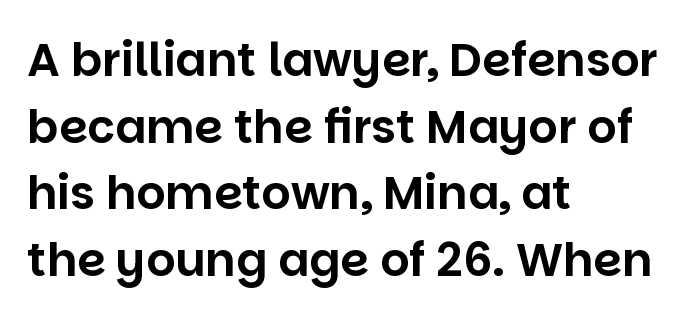
Is this a fixed-width face? No — the glyphs have proportional, varying widths. A typesetter would label this face a sans. Notice how the passage keeps a crisp vertical edge on the left only. When letters stand straight like this, we call the style roman or upright. Characters follow at the spacing the type designer built in. The passage shown is not underscored anywhere.
